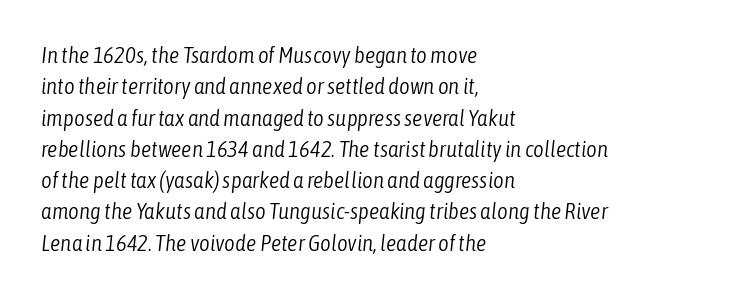
Q: Is the text bold? A: No.
Q: Is the text italic (slanted)? A: Yes, it leans right by about 6 degrees.
Q: Is the text underlined? A: No.
Q: How is the paragraph aligned? A: Left-aligned.
Q: Is the spacing between letters normal or unusually wide? A: Normal.
Q: Is the spacing between lines tight, normal or loose? A: Normal.
